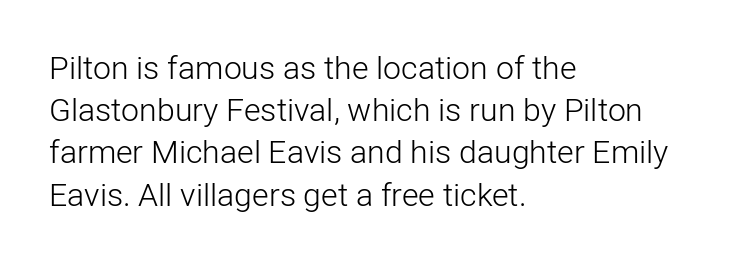
The paragraph shown leans on its left margin. Characters remain perfectly vertical along every line. The passage shown has conventional tracking throughout. Nothing heavy about these letters — not bold at all. These lines are composed in type without serifs. Only glyphs here, with clear space below each row.
